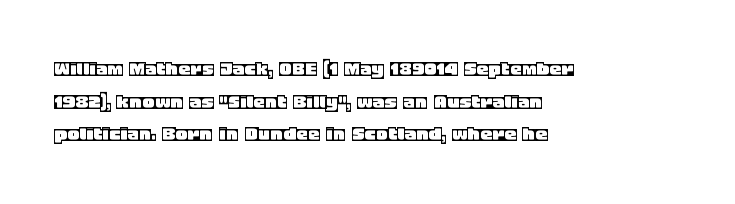
The vertical gap from one line to the next is medium. The rendering keeps characters at their native spacing. The axis of the letterforms is exactly vertical. Bare-footed words on every line. In CSS terms this would be text-align: left.
